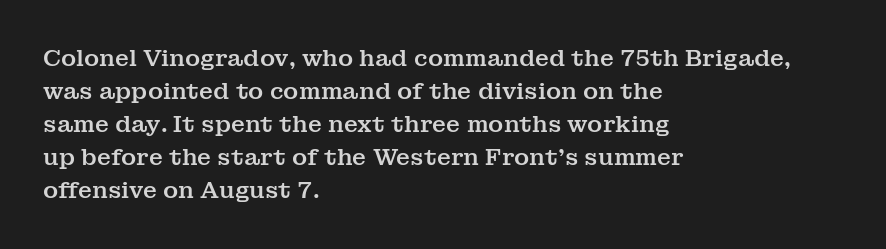
The image shows 23 px text type, upright; set left-aligned, normal line spacing (1.44x), normal letter spacing, not underlined.
